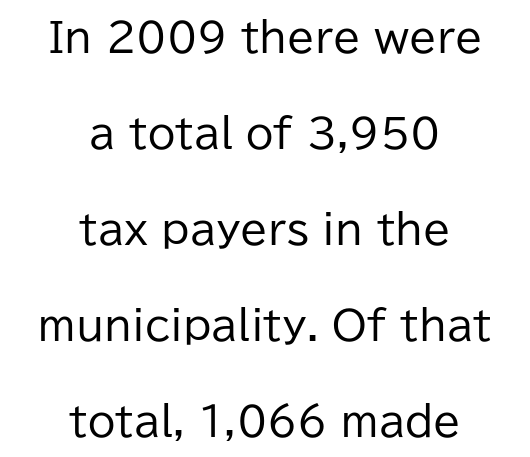
Q: Is the text bold? A: No.
Q: Is the text italic (slanted)? A: No, it is upright.
Q: Is the typeface a serif or a sans-serif typeface? A: Sans-serif.
Q: Is the text underlined? A: No.
Q: How is the paragraph aligned? A: Centered.
Q: Is the spacing between letters normal or unusually wide? A: Normal.
Q: Is the spacing between lines tight, normal or loose? A: Loose.
Q: Width (condensed, normal, or wide)? A: Normal.
Q: Stroke contrast? A: Low.
Q: x-height? A: Medium.
Q: Monospaced? A: No.
